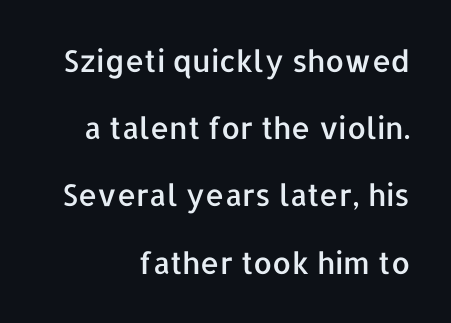
The image shows 30 px sans-serif type, upright; set right-aligned, loose line spacing (2.24x), normal letter spacing, not underlined; low stroke contrast and a medium x-height.
